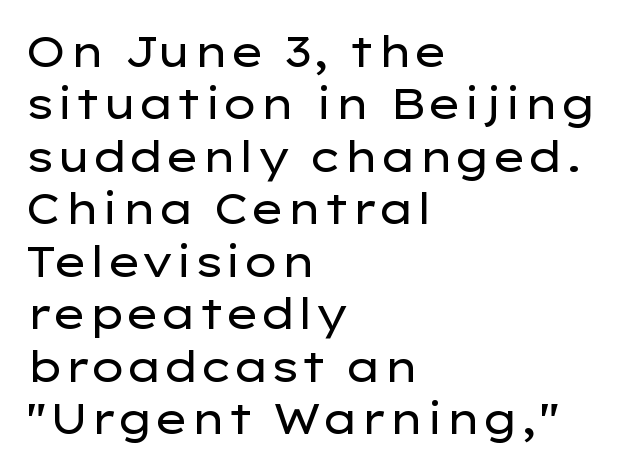
The image shows 42 px regular-weight, wide sans-serif type, upright; set left-aligned, normal line spacing (1.25x), normal letter spacing, not underlined; low stroke contrast and a medium x-height.
